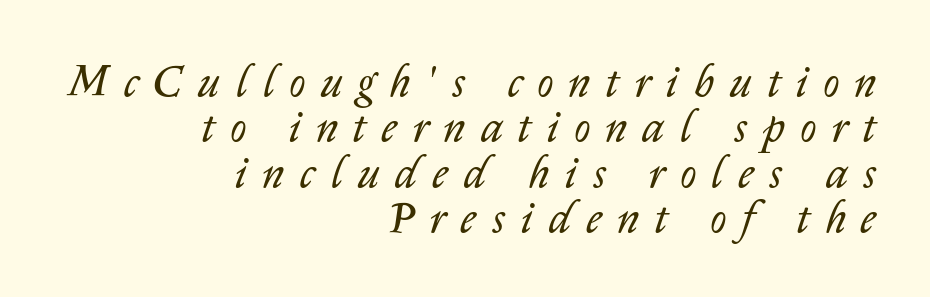
{"italic": "yes", "lean": "right", "slant_degrees": 14, "bold": "no", "weight": "regular", "width": "normal", "stroke_contrast": "low", "x_height": "medium", "monospaced": "no", "underline": "no", "align": "right", "line_spacing": "tight", "line_spacing_ratio": 1.03, "letter_spacing": "wide", "letter_spacing_em": 0.36, "glyph_px": 44}
